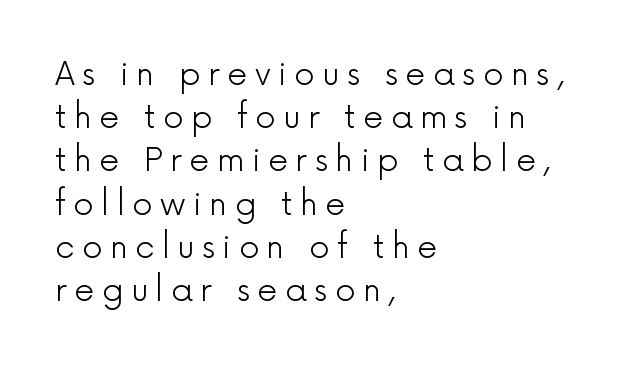
{"serif": "no", "italic": "no", "bold": "no", "weight": "light", "width": "normal", "x_height": "medium", "monospaced": "no", "underline": "no", "align": "left", "line_spacing": "normal", "line_spacing_ratio": 1.35, "letter_spacing": "wide", "letter_spacing_em": 0.23, "glyph_px": 32}
